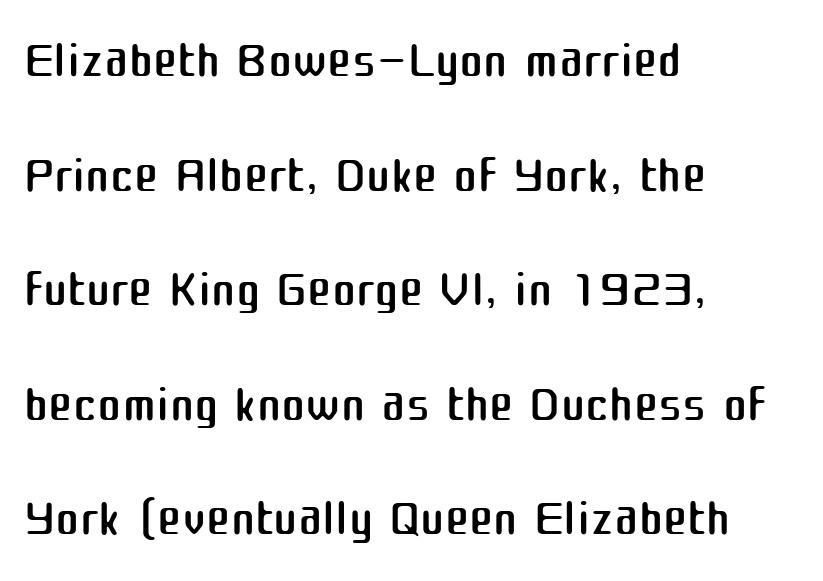
The font sits on the lighter half of the weight spectrum, regular included. A bare baseline throughout the passage. Tracking here is standard; glyphs follow each other at the usual distance. The face used here is proportionally spaced, like ordinary book or web type. The lettering stays uniformly vertical, giving the passage a roman look.
